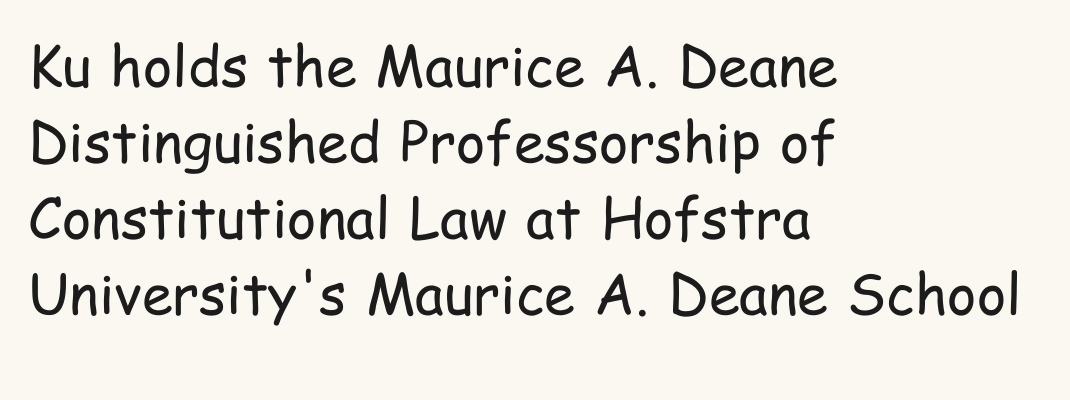
Q: Is the text bold? A: No.
Q: Is the text italic (slanted)? A: No, it is upright.
Q: Is the typeface a serif or a sans-serif typeface? A: Sans-serif.
Q: Is the text underlined? A: No.
Q: How is the paragraph aligned? A: Left-aligned.
Q: Is the spacing between letters normal or unusually wide? A: Normal.
Q: Is the spacing between lines tight, normal or loose? A: Normal.
Q: Width (condensed, normal, or wide)? A: Condensed.
Q: Stroke contrast? A: Low.
Q: x-height? A: Medium.
Q: Monospaced? A: No.
